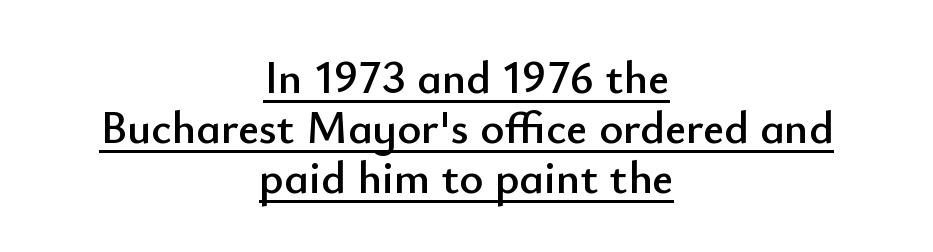
Q: Is the text italic (slanted)? A: No, it is upright.
Q: Is the typeface a serif or a sans-serif typeface? A: Sans-serif.
Q: Is the text underlined? A: Yes.
Q: How is the paragraph aligned? A: Centered.
Q: Is the spacing between letters normal or unusually wide? A: Normal.
Q: Is the spacing between lines tight, normal or loose? A: Tight.
Q: Width (condensed, normal, or wide)? A: Normal.
Q: Stroke contrast? A: Low.
Q: x-height? A: Small.
Q: Monospaced? A: No.
